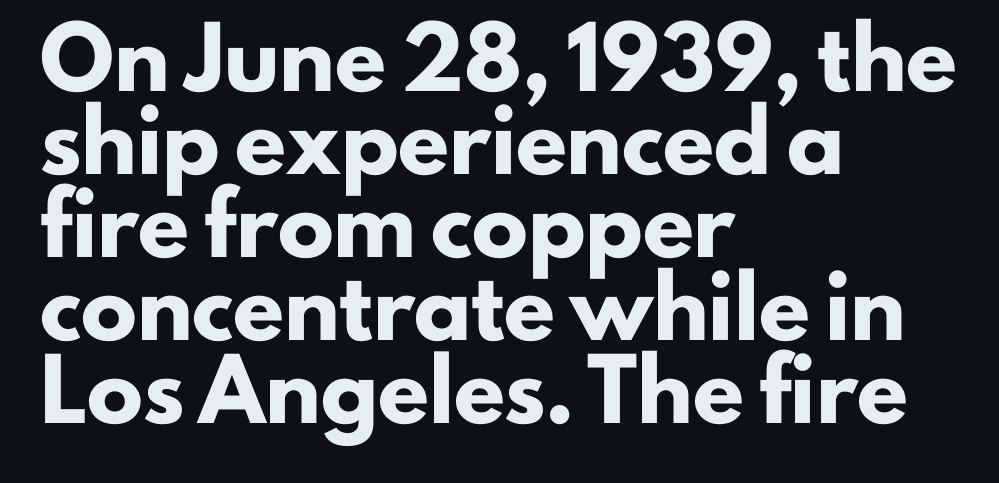
{"serif": "no", "italic": "no", "bold": "yes", "weight": "heavy", "width": "normal", "stroke_contrast": "low", "x_height": "small", "monospaced": "no", "underline": "no", "align": "left", "line_spacing": "normal", "line_spacing_ratio": 1.48, "letter_spacing": "normal", "letter_spacing_em": 0.0, "glyph_px": 56}
